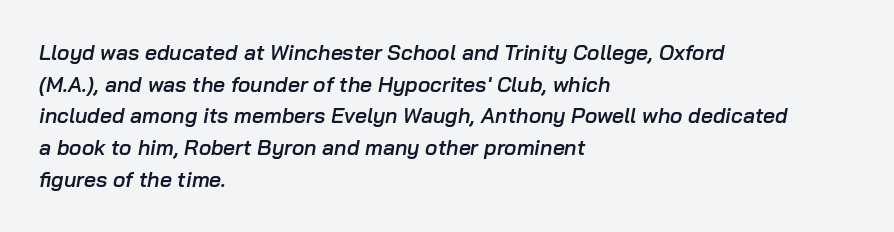
The line texture is even and compact thanks to regular tracking. The setting favours the left margin, as ordinary paragraphs usually do. The characters look somewhat weighty, a semibold short of true bold. The specimen omits any rule beneath the text block's lines. Vertically, the passage feels balanced, rows spaced as you'd expect. Style check: oblique.
